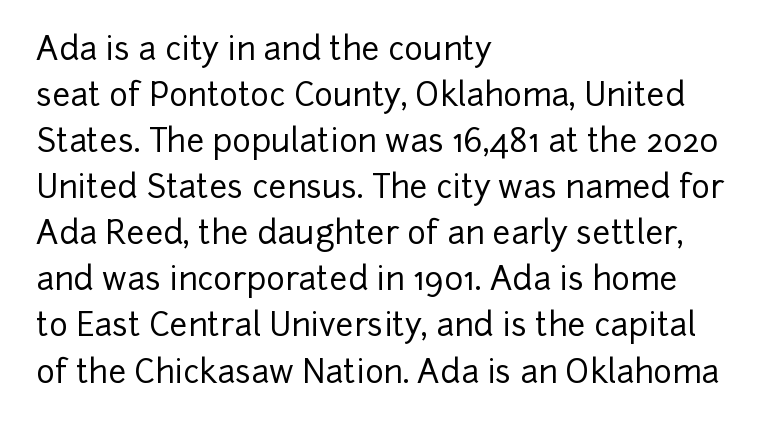
If you measured baseline to baseline, you'd find a middling distance. Characters remain perfectly vertical along every line. The text was rendered using a sans face with plain stroke endings. Is this a fixed-width face? No — the glyphs have proportional, varying widths. The specimen omits any rule beneath the text block's lines.
